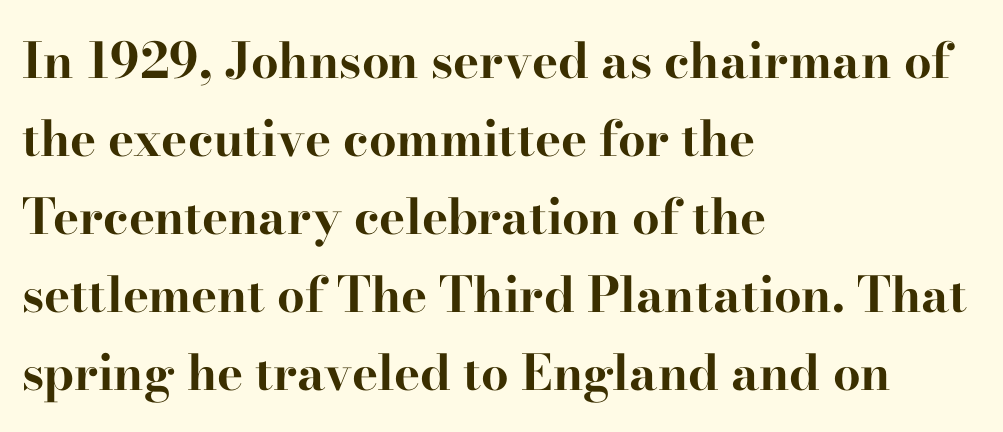
The image shows 49 px bold, wide serif type, upright; set left-aligned, normal line spacing (1.59x), normal letter spacing, not underlined; high stroke contrast and a small x-height.
